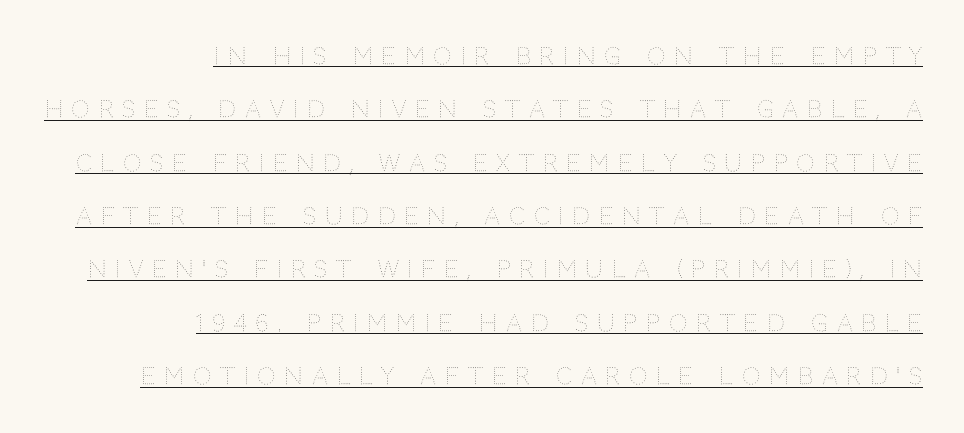
{"italic": "no", "bold": "no", "underline": "yes", "align": "right", "line_spacing": "loose", "line_spacing_ratio": 2.32, "letter_spacing": "wide", "letter_spacing_em": 0.38, "glyph_px": 23}
